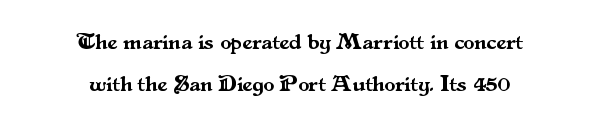
The image shows 22 px text type, upright; set centered, loose line spacing (1.92x), normal letter spacing, not underlined.
